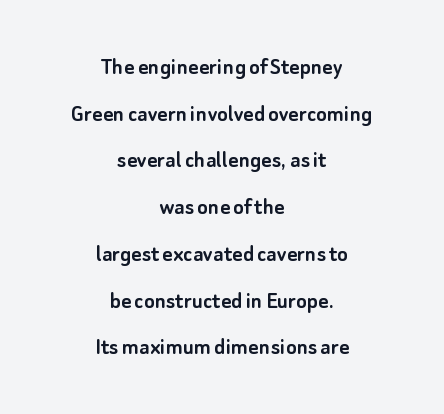
Caption: standard tracking, unaltered. Vertical strokes here are truly vertical. The rag falls on both sides of this text block equally. Just letters on the line, the space beneath them empty.
